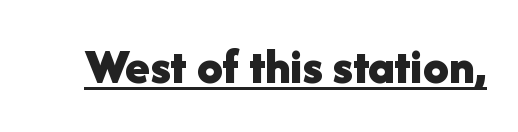
{"serif": "no", "italic": "no", "bold": "yes", "weight": "bold", "width": "normal", "stroke_contrast": "low", "x_height": "medium", "monospaced": "no", "underline": "yes", "letter_spacing": "normal", "letter_spacing_em": 0.0, "glyph_px": 51}
